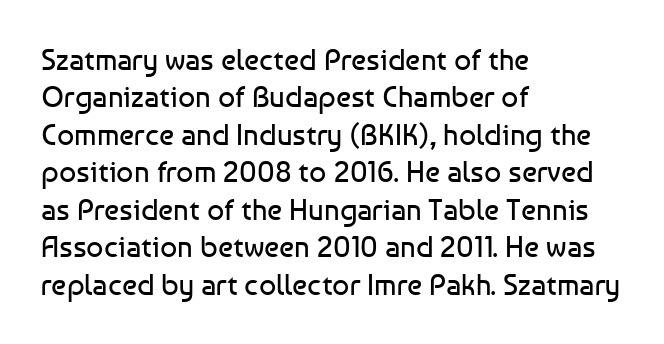
The image shows 30 px regular-weight sans-serif type, upright; set left-aligned, normal line spacing (1.25x), normal letter spacing, not underlined; low stroke contrast and a medium x-height.
